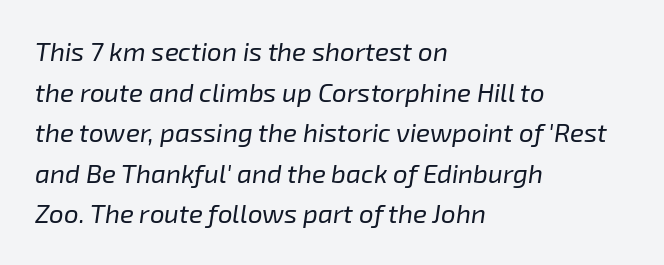
The image shows 26 px text type, italic (leaning right); set left-aligned, normal line spacing (1.56x), normal letter spacing, not underlined.
